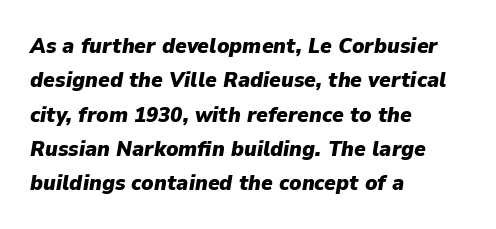
The image shows 22 px bold type, italic (leaning right); set left-aligned, normal line spacing (1.56x), normal letter spacing, not underlined.
